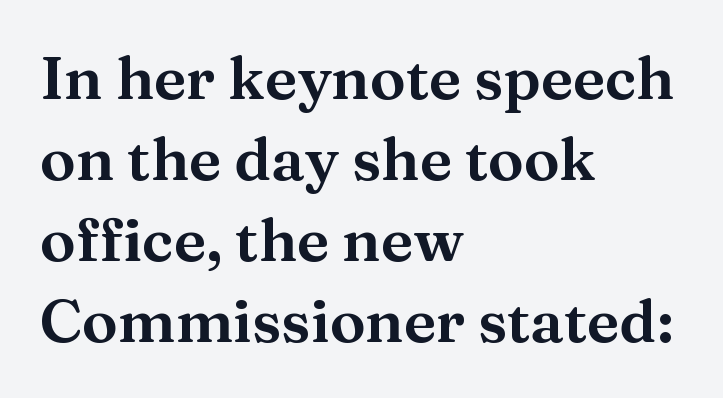
The image shows 60 px serif type, upright; set left-aligned, normal line spacing (1.35x), normal letter spacing, not underlined; medium stroke contrast and a medium x-height.
